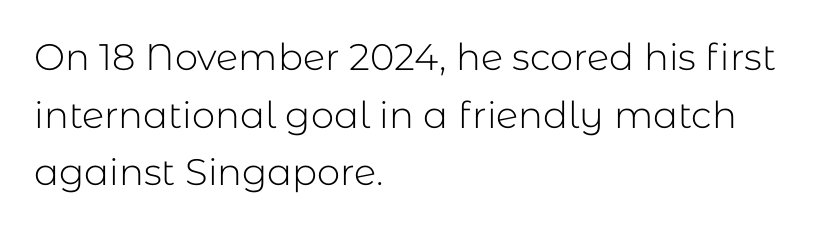
{"serif": "no", "italic": "no", "bold": "no", "weight": "light", "width": "normal", "stroke_contrast": "low", "x_height": "medium", "monospaced": "no", "underline": "no", "align": "left", "line_spacing": "normal", "line_spacing_ratio": 1.56, "letter_spacing": "normal", "letter_spacing_em": 0.0, "glyph_px": 37}
